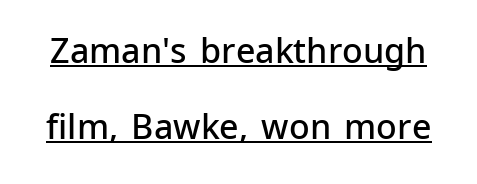
Typographically, this falls in the sans-serif category. These lines are rendered in a variable-pitch font. Does the lettering tilt? It doesn't — this is upright. This sample trades compactness for vertical openness between lines. Each line of the rendering has a horizontal stroke beneath the glyphs.
